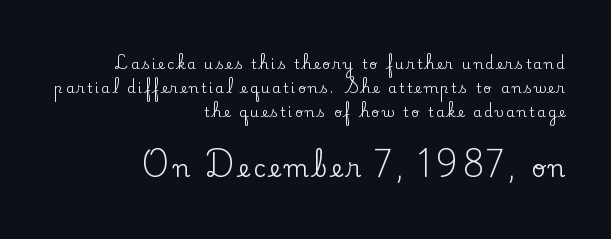
The image shows 24 px text type, upright; set right-aligned, line spacing 1.73x, not underlined; the second (bottom) block is 1.71x larger.
